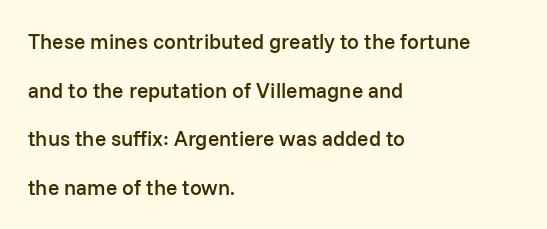
{"italic": "no", "bold": "semi", "underline": "no", "align": "left", "line_spacing": "loose", "line_spacing_ratio": 2.31, "letter_spacing": "normal", "letter_spacing_em": 0.0, "glyph_px": 21}
